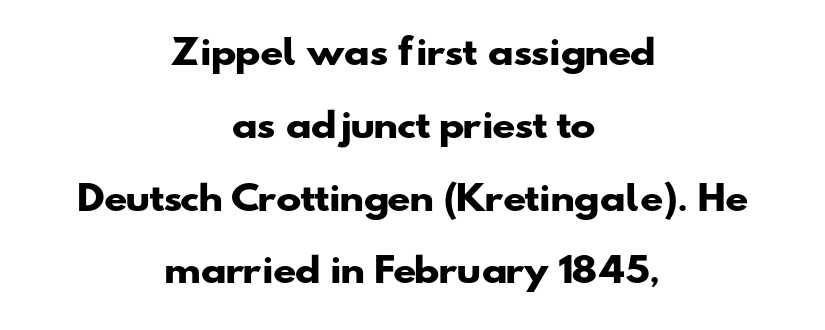
This sample uses a sans-serif face. This sample has the flowing, uneven cadence of proportional lettering. Heavy, bold letterforms. In CSS terms this would be text-align: center.
